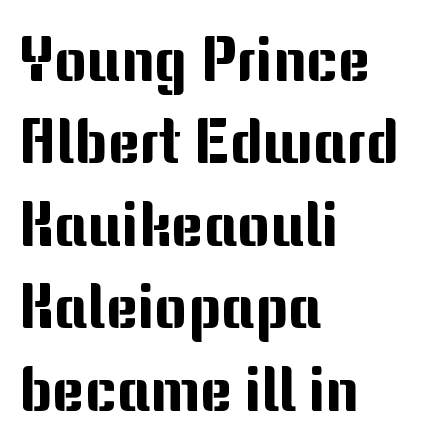
The image shows 62 px sans-serif type, upright; set left-aligned, normal line spacing (1.33x), normal letter spacing, not underlined; medium stroke contrast and a medium x-height.
